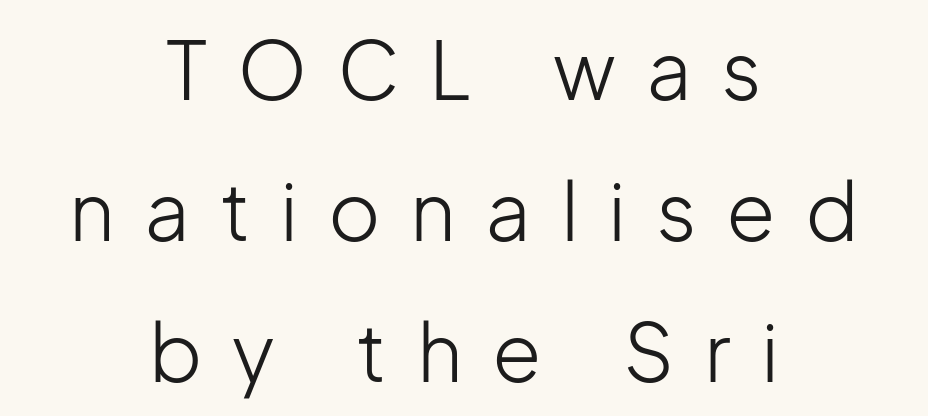
The face used here is proportionally spaced, like ordinary book or web type. On a weight scale, this lands at 450 or below. The type sits square on the baseline with zero lean. If you folded the block vertically in half, each line would mirror itself in length. The face used here is a sans, in the tradition of grotesques and geometrics.
